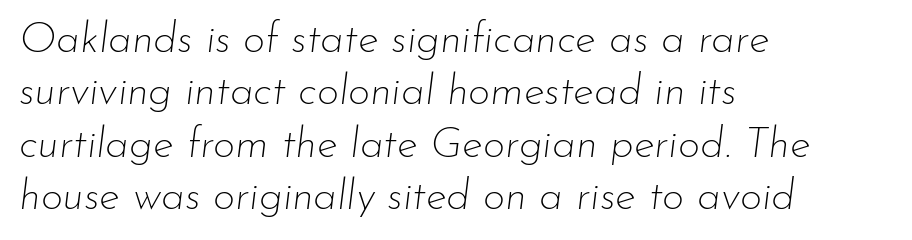
Q: Is the text bold? A: No.
Q: Is the text italic (slanted)? A: Yes, it leans right by about 7 degrees.
Q: Is the text underlined? A: No.
Q: How is the paragraph aligned? A: Left-aligned.
Q: Is the spacing between letters normal or unusually wide? A: Normal.
Q: Width (condensed, normal, or wide)? A: Normal.
Q: Stroke contrast? A: Low.
Q: x-height? A: Small.
Q: Monospaced? A: No.
